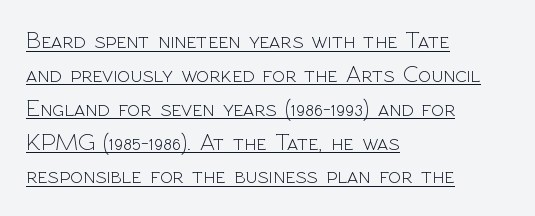
The image shows 24 px text type, upright; set left-aligned, normal line spacing (1.41x), normal letter spacing, underlined.
